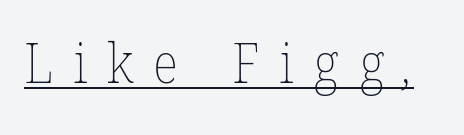
The font is comparable to plain body text, perhaps lighter. The sample's only ornament is a line tracing under the words. A typesetter would call this heavily tracked-out type. Character widths vary here, with narrow letters taking less room than wide ones.
